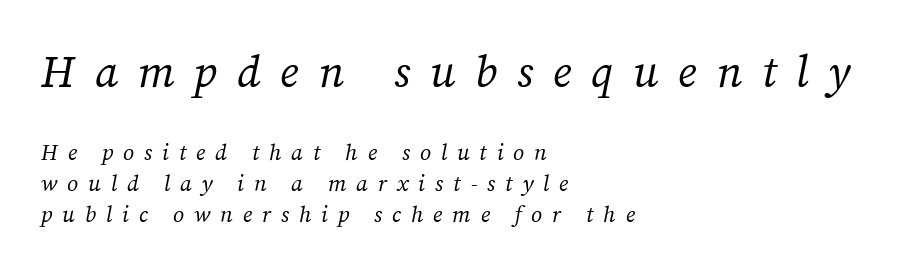
No chunkiness to these letters — they're not bold. Character widths vary here, with narrow letters taking less room than wide ones. Italic? Definitely — the glyphs are oblique. Small tapered or slab feet sit at the stroke ends, so this counts as serif.
